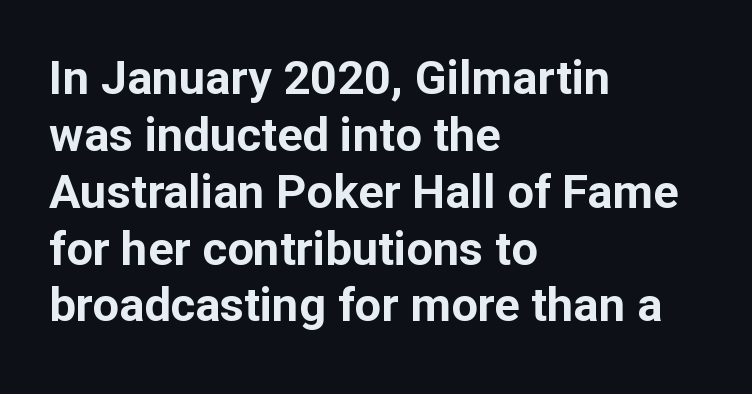
{"serif": "no", "italic": "no", "bold": "yes", "weight": "bold", "width": "normal", "stroke_contrast": "low", "x_height": "medium", "monospaced": "no", "underline": "no", "align": "left", "line_spacing_ratio": 1.21, "letter_spacing": "normal", "letter_spacing_em": 0.0, "glyph_px": 47}
